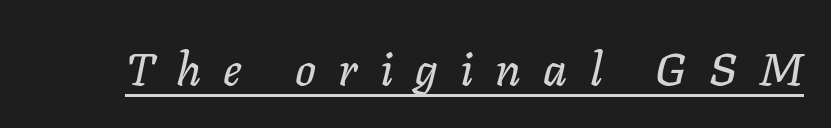
The image shows 46 px text type, italic (leaning right); set unusually wide letter spacing (+0.48 em), underlined; low stroke contrast and a medium x-height.
